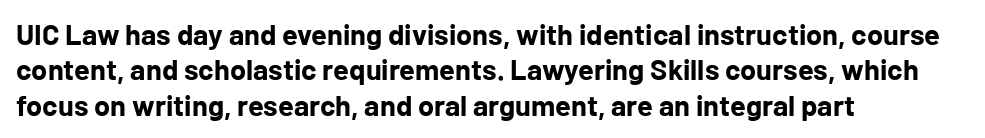
Q: Is the text bold? A: Yes.
Q: Is the text italic (slanted)? A: No, it is upright.
Q: Is the typeface a serif or a sans-serif typeface? A: Sans-serif.
Q: Is the text underlined? A: No.
Q: How is the paragraph aligned? A: Left-aligned.
Q: Is the spacing between letters normal or unusually wide? A: Normal.
Q: Width (condensed, normal, or wide)? A: Normal.
Q: Stroke contrast? A: Low.
Q: x-height? A: Medium.
Q: Monospaced? A: No.
